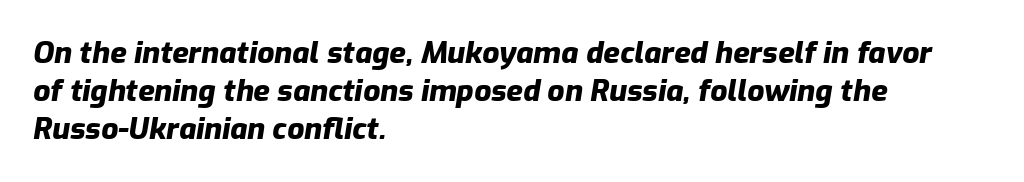
Q: Is the text bold? A: Yes.
Q: Is the text italic (slanted)? A: Yes, it leans right by about 9 degrees.
Q: Is the text underlined? A: No.
Q: How is the paragraph aligned? A: Left-aligned.
Q: Is the spacing between letters normal or unusually wide? A: Normal.
Q: Is the spacing between lines tight, normal or loose? A: Normal.
Q: Width (condensed, normal, or wide)? A: Normal.
Q: Stroke contrast? A: Low.
Q: x-height? A: Medium.
Q: Monospaced? A: No.
